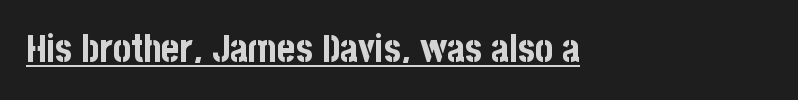
Set as a true bold cut, around the 700 mark. In CSS terms this would be text-align: left. The letters sit at their default tracking, neither squeezed nor spread. No feet cap the strokes, marking this as sans-serif type. What decoration does the sample have? An underline.
